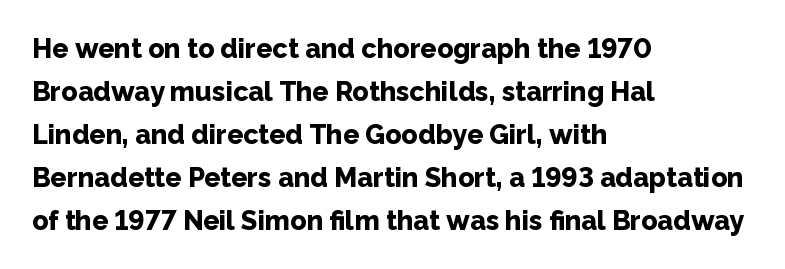
Q: Is the text bold? A: Yes.
Q: Is the text italic (slanted)? A: No, it is upright.
Q: Is the text underlined? A: No.
Q: How is the paragraph aligned? A: Left-aligned.
Q: Is the spacing between letters normal or unusually wide? A: Normal.
Q: Is the spacing between lines tight, normal or loose? A: Normal.
